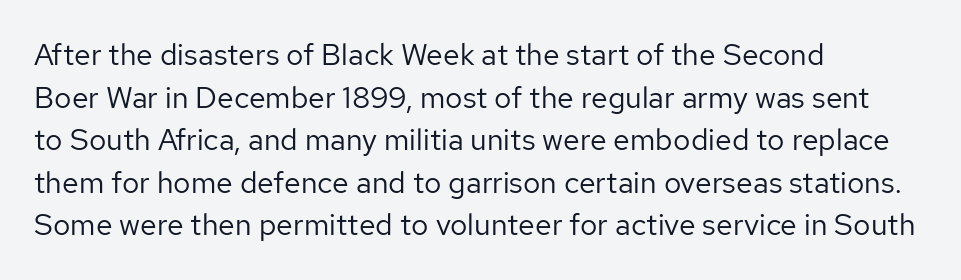
{"serif": "no", "italic": "no", "bold": "no", "weight": "regular", "width": "normal", "stroke_contrast": "low", "x_height": "medium", "monospaced": "no", "underline": "no", "align": "left", "line_spacing": "normal", "line_spacing_ratio": 1.42, "letter_spacing": "normal", "letter_spacing_em": 0.0, "glyph_px": 30}
